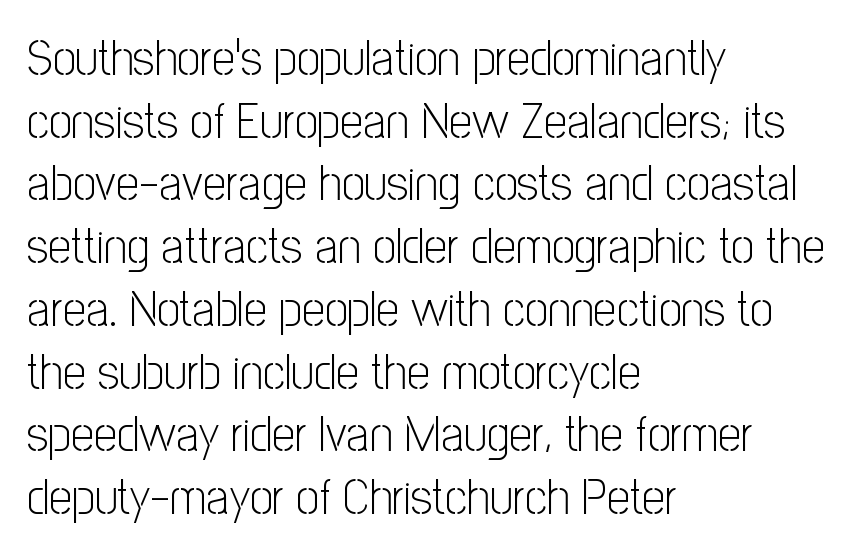
Q: Is the text bold? A: No.
Q: Is the text italic (slanted)? A: No, it is upright.
Q: Is the typeface a serif or a sans-serif typeface? A: Sans-serif.
Q: Is the text underlined? A: No.
Q: How is the paragraph aligned? A: Left-aligned.
Q: Is the spacing between letters normal or unusually wide? A: Normal.
Q: Width (condensed, normal, or wide)? A: Condensed.
Q: Stroke contrast? A: Low.
Q: x-height? A: Medium.
Q: Monospaced? A: No.
